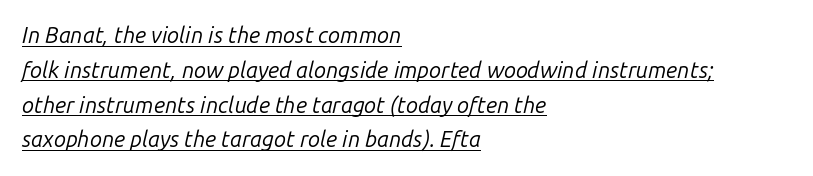
{"italic": "yes", "lean": "right", "slant_degrees": 14, "bold": "no", "underline": "yes", "align": "left", "line_spacing": "normal", "line_spacing_ratio": 1.58, "letter_spacing": "normal", "letter_spacing_em": 0.0, "glyph_px": 22}
